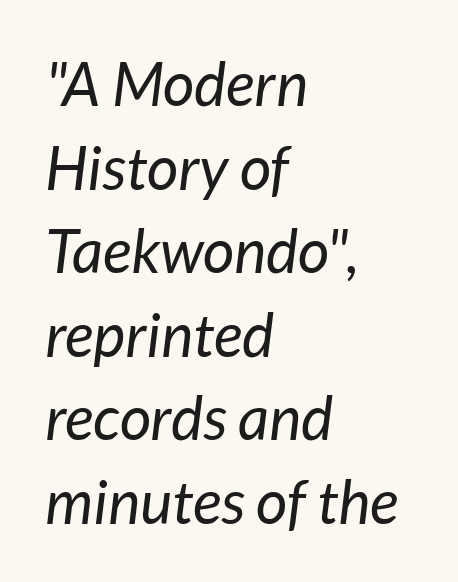
The image shows 61 px regular-weight type, italic (leaning right); set left-aligned, normal line spacing (1.37x), normal letter spacing, not underlined; low stroke contrast and a medium x-height.
